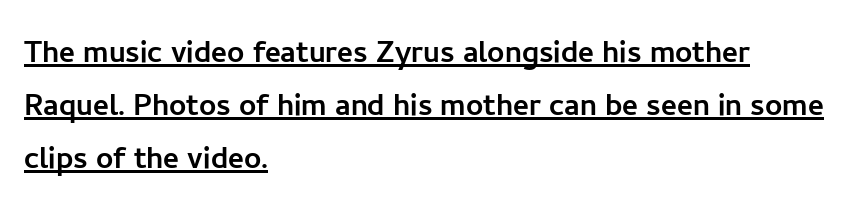
{"serif": "no", "italic": "no", "width": "normal", "stroke_contrast": "low", "x_height": "medium", "monospaced": "no", "underline": "yes", "align": "left", "line_spacing": "normal", "line_spacing_ratio": 1.39, "letter_spacing": "normal", "letter_spacing_em": 0.0, "glyph_px": 38}
